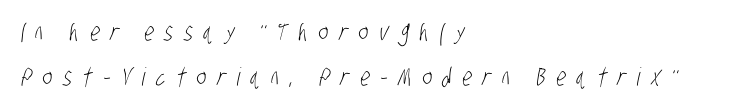
The image shows 25 px text type; set left-aligned, line spacing 1.8x, unusually wide letter spacing (+0.43 em), not underlined.
